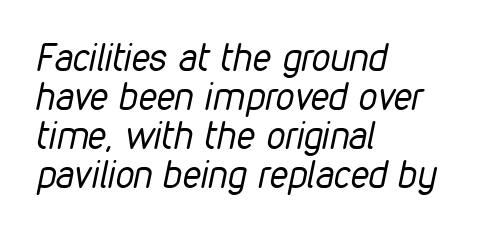
Words appear dense and cohesive because spacing is normal. The rag falls on the right side of this text block. The cut favours lightness, reaching ordinary text weight at its darkest. Looks like regular typesetting: each glyph gets only the width it needs.
